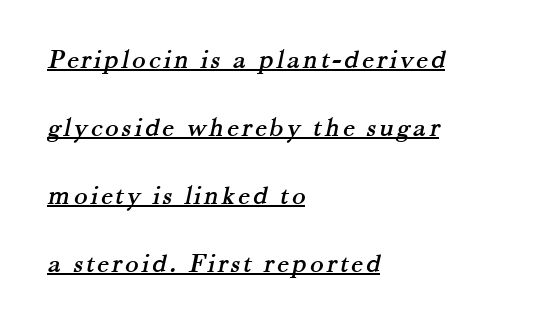
The image shows 28 px serif type; set left-aligned, loose line spacing (2.43x), underlined; medium stroke contrast and a small x-height.
